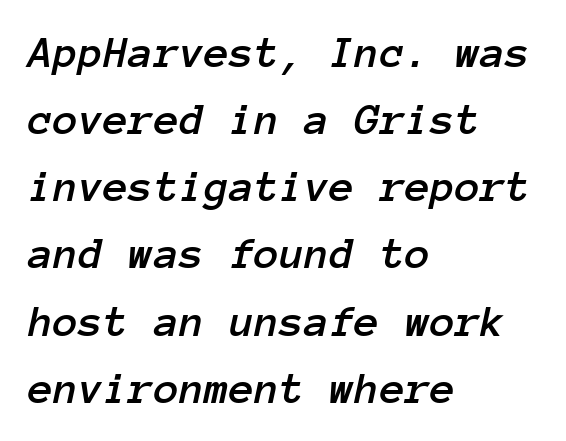
{"italic": "yes", "lean": "right", "slant_degrees": 12, "width": "normal", "stroke_contrast": "low", "x_height": "medium", "monospaced": "yes", "underline": "no", "align": "left", "line_spacing": "normal", "line_spacing_ratio": 1.46, "letter_spacing": "normal", "letter_spacing_em": 0.0, "glyph_px": 46}
